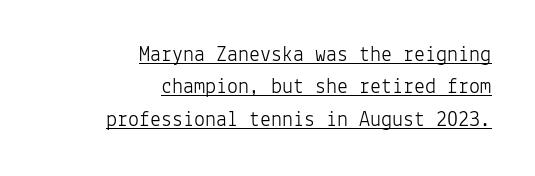
The image shows 22 px text type, upright; set right-aligned, normal line spacing (1.47x), normal letter spacing, underlined.
